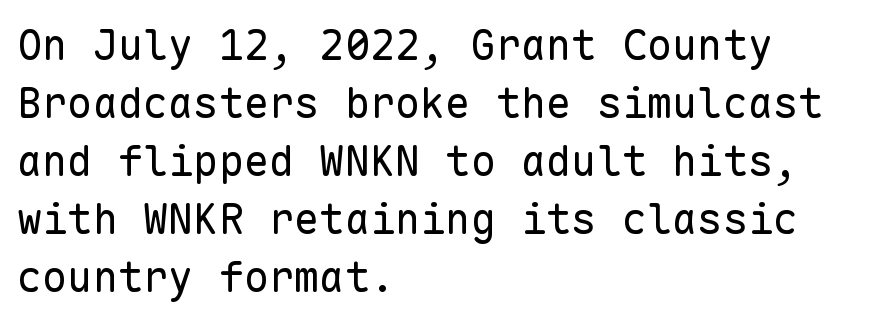
The image shows 42 px regular-weight sans-serif type, upright, monospaced; set left-aligned, normal line spacing (1.38x), normal letter spacing, not underlined; low stroke contrast and a medium x-height.
